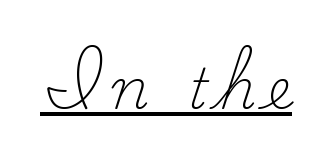
{"serif": "yes", "bold": "no", "weight": "light", "width": "normal", "stroke_contrast": "low", "x_height": "small", "monospaced": "no", "underline": "yes", "letter_spacing": "wide", "letter_spacing_em": 0.2, "glyph_px": 55}
